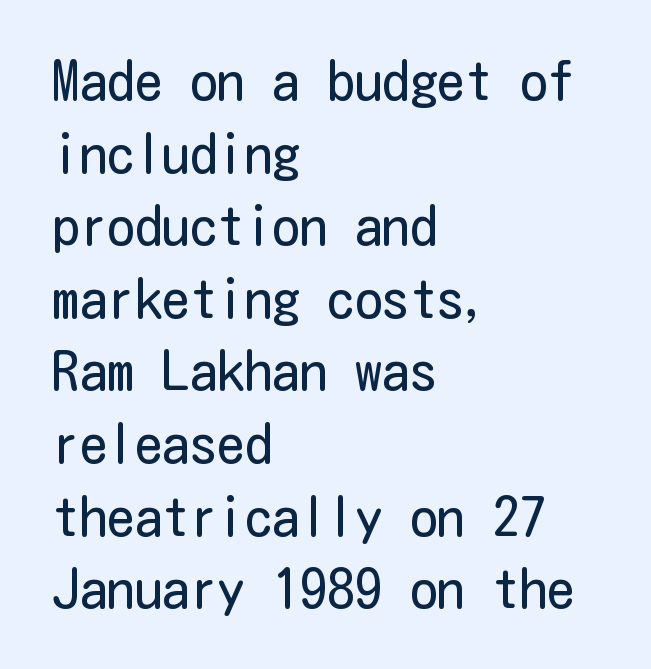
{"serif": "no", "italic": "no", "bold": "no", "weight": "regular", "width": "condensed", "stroke_contrast": "low", "x_height": "medium", "underline": "no", "align": "left", "line_spacing": "normal", "line_spacing_ratio": 1.32, "letter_spacing": "normal", "letter_spacing_em": 0.0, "glyph_px": 55}
